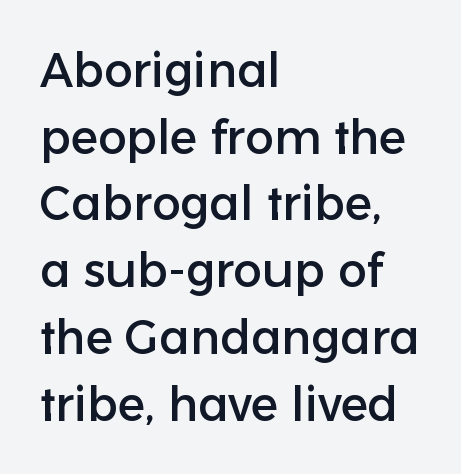
Q: Is the text italic (slanted)? A: No, it is upright.
Q: Is the typeface a serif or a sans-serif typeface? A: Sans-serif.
Q: Is the text underlined? A: No.
Q: How is the paragraph aligned? A: Left-aligned.
Q: Is the spacing between letters normal or unusually wide? A: Normal.
Q: Is the spacing between lines tight, normal or loose? A: Normal.
Q: Width (condensed, normal, or wide)? A: Normal.
Q: Stroke contrast? A: Low.
Q: x-height? A: Medium.
Q: Monospaced? A: No.
